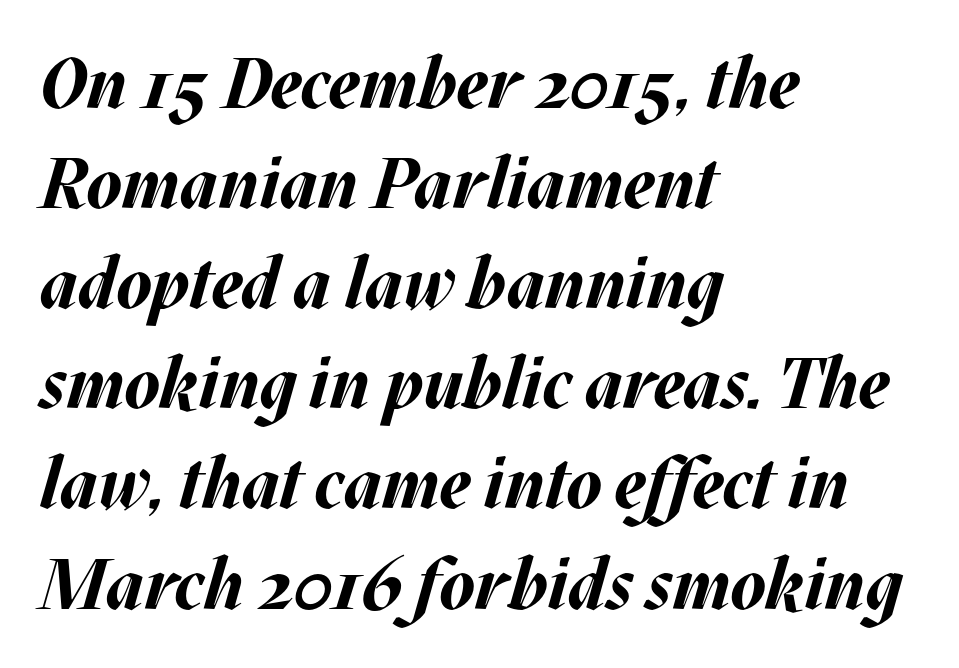
Q: Is the text bold? A: Yes.
Q: Is the text italic (slanted)? A: Yes, it leans right by about 17 degrees.
Q: Is the text underlined? A: No.
Q: How is the paragraph aligned? A: Left-aligned.
Q: Is the spacing between letters normal or unusually wide? A: Normal.
Q: Is the spacing between lines tight, normal or loose? A: Normal.
Q: Width (condensed, normal, or wide)? A: Normal.
Q: Stroke contrast? A: Medium.
Q: x-height? A: Large.
Q: Monospaced? A: No.
